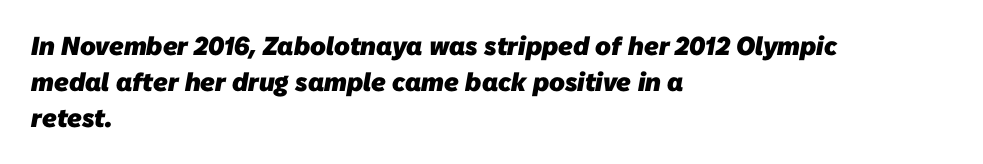
Observe the ordinary spacing: letters are neighbours, not strangers. The sample has been set heavy, in full bold. The ragged edge is on the right, which tells us the setting is flush left. The block of text has a typical density, with ordinary space between rows.
